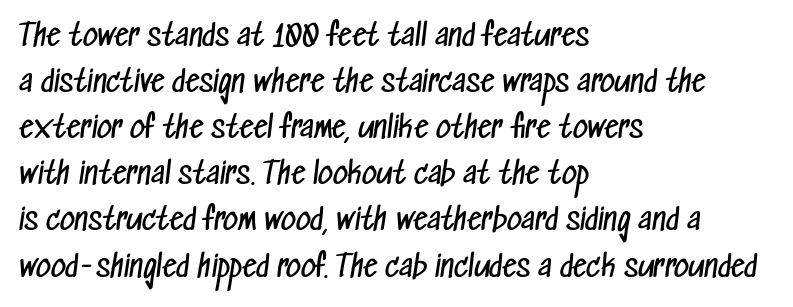
A sans-serif font was chosen for this passage. Stem width sits at or under what a default text font uses. Notice how the passage keeps a crisp vertical edge on the left only. You could not count columns in this text — the font is proportionally spaced. The words here are not underlined.
